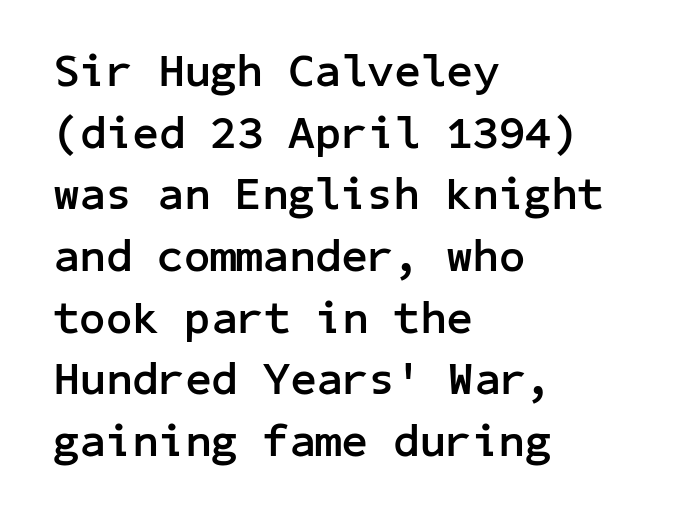
Q: Is the text bold? A: Yes.
Q: Is the text italic (slanted)? A: No, it is upright.
Q: Is the typeface a serif or a sans-serif typeface? A: Sans-serif.
Q: Is the text underlined? A: No.
Q: How is the paragraph aligned? A: Left-aligned.
Q: Is the spacing between letters normal or unusually wide? A: Normal.
Q: Is the spacing between lines tight, normal or loose? A: Normal.
Q: Width (condensed, normal, or wide)? A: Normal.
Q: Stroke contrast? A: Low.
Q: x-height? A: Medium.
